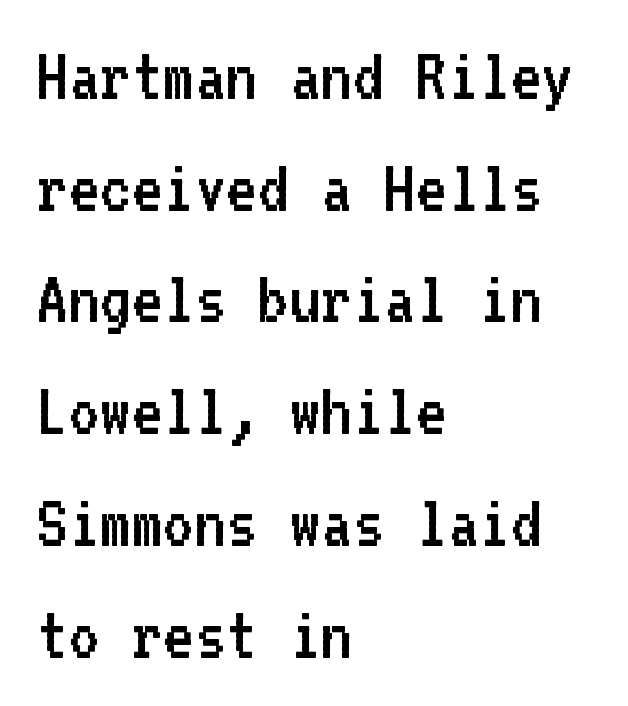
Q: Is the text bold? A: No.
Q: Is the text italic (slanted)? A: No, it is upright.
Q: Is the typeface a serif or a sans-serif typeface? A: Sans-serif.
Q: Is the text underlined? A: No.
Q: How is the paragraph aligned? A: Left-aligned.
Q: Is the spacing between letters normal or unusually wide? A: Normal.
Q: Is the spacing between lines tight, normal or loose? A: Normal.
Q: Width (condensed, normal, or wide)? A: Normal.
Q: Stroke contrast? A: Low.
Q: x-height? A: Medium.
Q: Monospaced? A: Yes.
